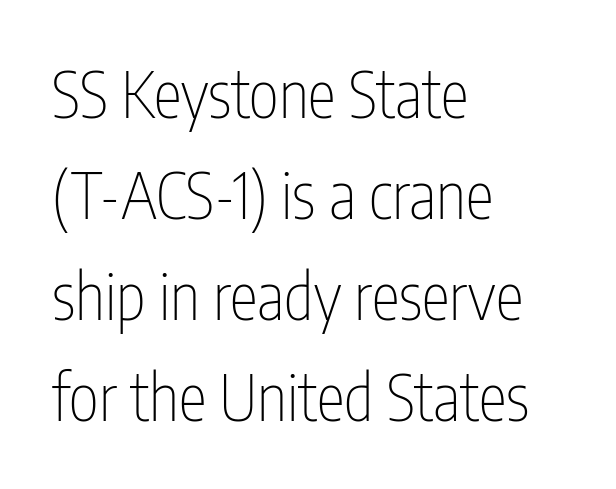
{"serif": "no", "italic": "no", "bold": "no", "weight": "thin", "width": "condensed", "stroke_contrast": "low", "x_height": "medium", "monospaced": "no", "underline": "no", "align": "left", "line_spacing": "normal", "line_spacing_ratio": 1.58, "letter_spacing": "normal", "letter_spacing_em": 0.0, "glyph_px": 64}
